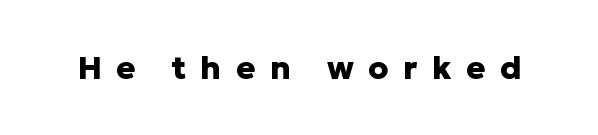
Is this a fixed-width face? No — the glyphs have proportional, varying widths. Rendered with straight, roman letterforms. Does the weight exceed regular? Yes, all the way to bold. A bare baseline throughout the passage.
